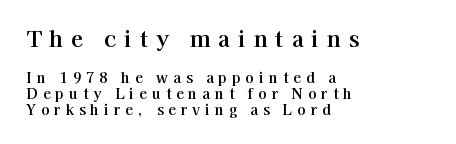
This rendering features lettering with no underline. Designer's note — italics off, roman on. Is there much room between lines? No — they nearly touch. The passage is arranged the way most books set body copy — flush left.
